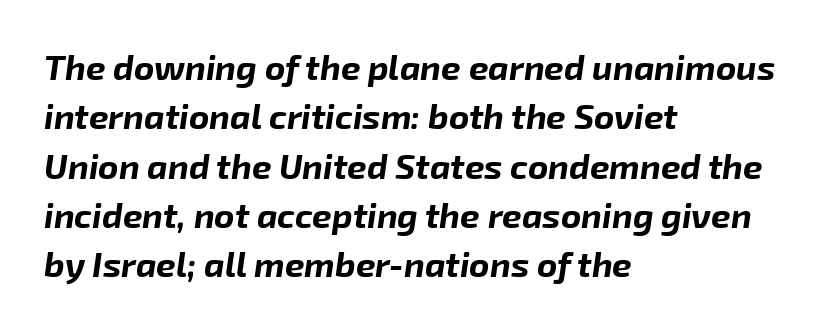
Q: Is the text bold? A: Yes.
Q: Is the text italic (slanted)? A: Yes, it leans right by about 8 degrees.
Q: Is the text underlined? A: No.
Q: How is the paragraph aligned? A: Left-aligned.
Q: Is the spacing between letters normal or unusually wide? A: Normal.
Q: Is the spacing between lines tight, normal or loose? A: Normal.
Q: Width (condensed, normal, or wide)? A: Normal.
Q: Stroke contrast? A: Low.
Q: x-height? A: Medium.
Q: Monospaced? A: No.
